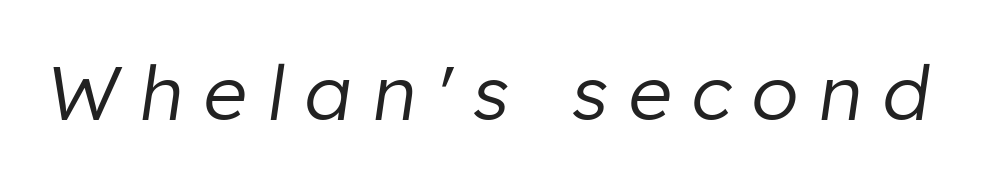
The image shows 76 px regular-weight type, italic (leaning right); set unusually wide letter spacing (+0.27 em), not underlined; low stroke contrast and a medium x-height.
